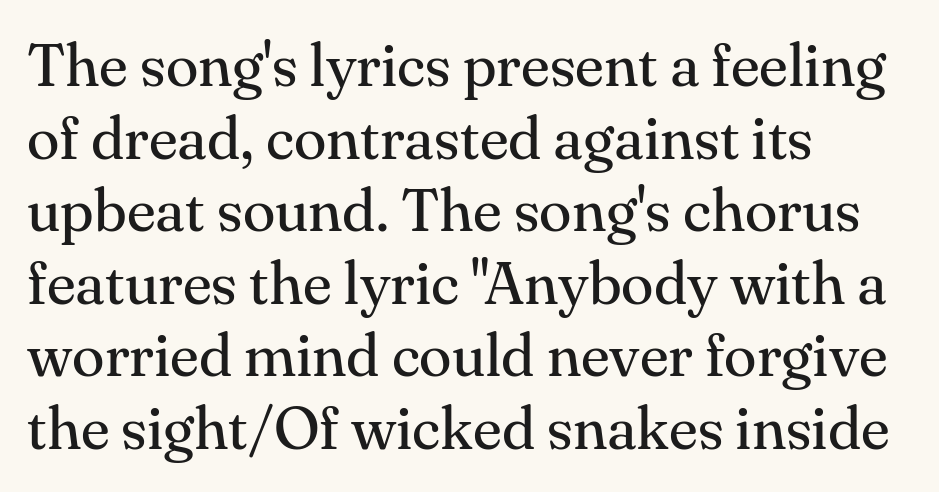
{"serif": "yes", "italic": "no", "bold": "no", "weight": "regular", "width": "normal", "stroke_contrast": "medium", "x_height": "small", "monospaced": "no", "underline": "no", "align": "left", "line_spacing_ratio": 1.21, "letter_spacing": "normal", "letter_spacing_em": 0.0, "glyph_px": 60}
